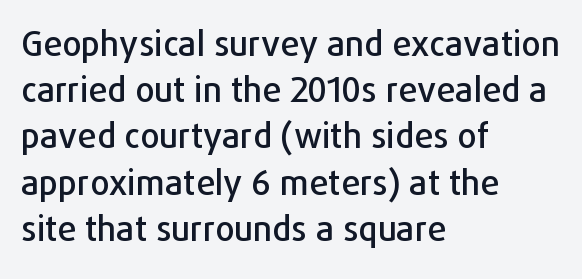
The image shows 34 px sans-serif type, upright; set left-aligned, normal line spacing (1.36x), normal letter spacing, not underlined; low stroke contrast and a medium x-height.
